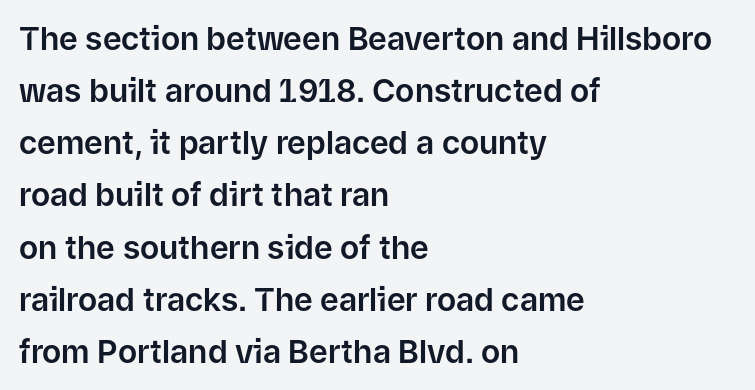
{"serif": "no", "italic": "no", "width": "normal", "stroke_contrast": "low", "x_height": "medium", "monospaced": "no", "underline": "no", "align": "left", "line_spacing": "normal", "line_spacing_ratio": 1.63, "letter_spacing": "normal", "letter_spacing_em": 0.0, "glyph_px": 32}
